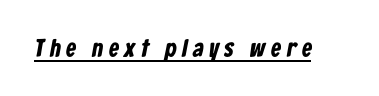
Display-style spreading of the glyphs; the letterfit is very open. The letters are bold, with thick, heavy strokes. A typographer would call this underscored text.
